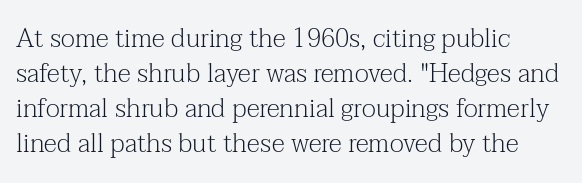
How are the letters spaced? Ordinarily, with no added tracking. Has an underline been added? It has not. Honestly, the row spacing looks completely unremarkable. The font is comparable to plain body text, perhaps lighter. Visually the block forms a straight wall on the left and a jagged coastline on the right.
